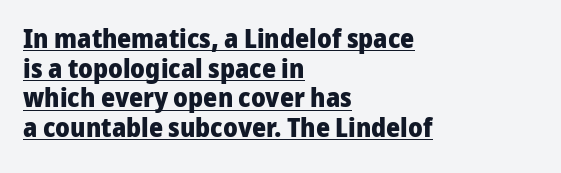
The image shows 27 px bold type, upright; set left-aligned, tight line spacing (1.1x), normal letter spacing, underlined.
